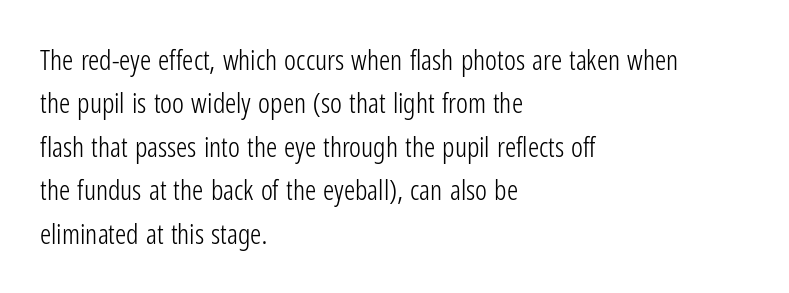
{"serif": "no", "italic": "no", "bold": "no", "weight": "light", "width": "condensed", "stroke_contrast": "low", "x_height": "medium", "monospaced": "no", "underline": "no", "align": "left", "line_spacing": "normal", "line_spacing_ratio": 1.55, "letter_spacing": "normal", "letter_spacing_em": 0.0, "glyph_px": 28}
